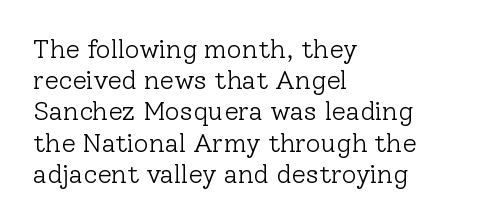
The image shows 26 px text type, upright; set left-aligned, line spacing 1.2x, normal letter spacing, not underlined.
